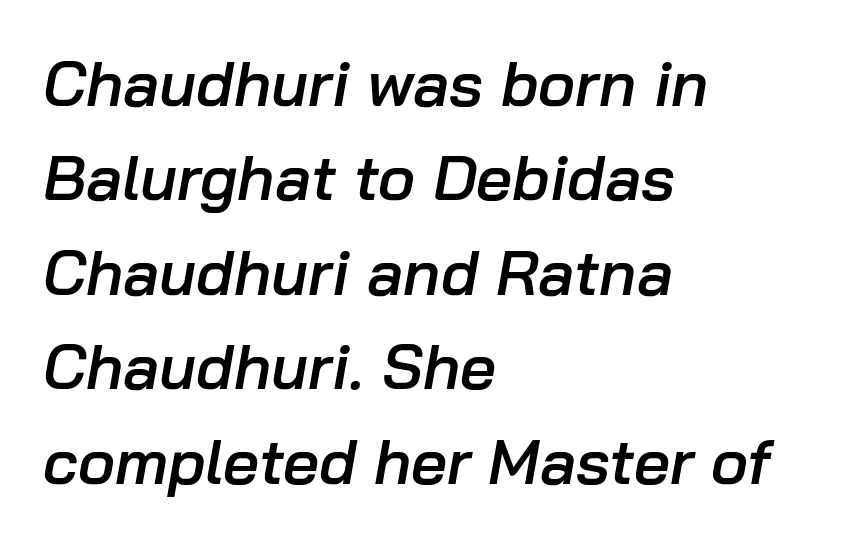
Q: Is the text bold? A: Semi-bold.
Q: Is the text italic (slanted)? A: Yes, it leans right by about 10 degrees.
Q: Is the text underlined? A: No.
Q: How is the paragraph aligned? A: Left-aligned.
Q: Is the spacing between letters normal or unusually wide? A: Normal.
Q: Is the spacing between lines tight, normal or loose? A: Normal.
Q: Width (condensed, normal, or wide)? A: Normal.
Q: Stroke contrast? A: Low.
Q: x-height? A: Medium.
Q: Monospaced? A: No.
